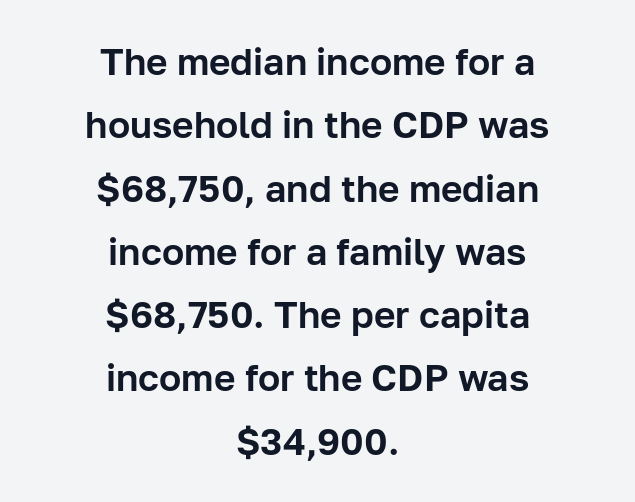
Q: Is the text italic (slanted)? A: No, it is upright.
Q: Is the typeface a serif or a sans-serif typeface? A: Sans-serif.
Q: Is the text underlined? A: No.
Q: How is the paragraph aligned? A: Centered.
Q: Is the spacing between letters normal or unusually wide? A: Normal.
Q: Width (condensed, normal, or wide)? A: Normal.
Q: Stroke contrast? A: Low.
Q: x-height? A: Medium.
Q: Monospaced? A: No.
